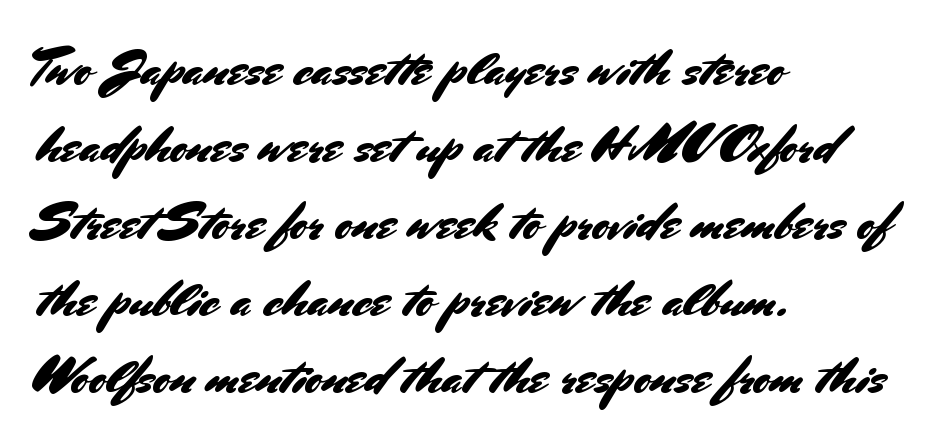
The image shows 52 px sans-serif type; set left-aligned, normal line spacing (1.48x), normal letter spacing, not underlined; medium stroke contrast and a small x-height.
